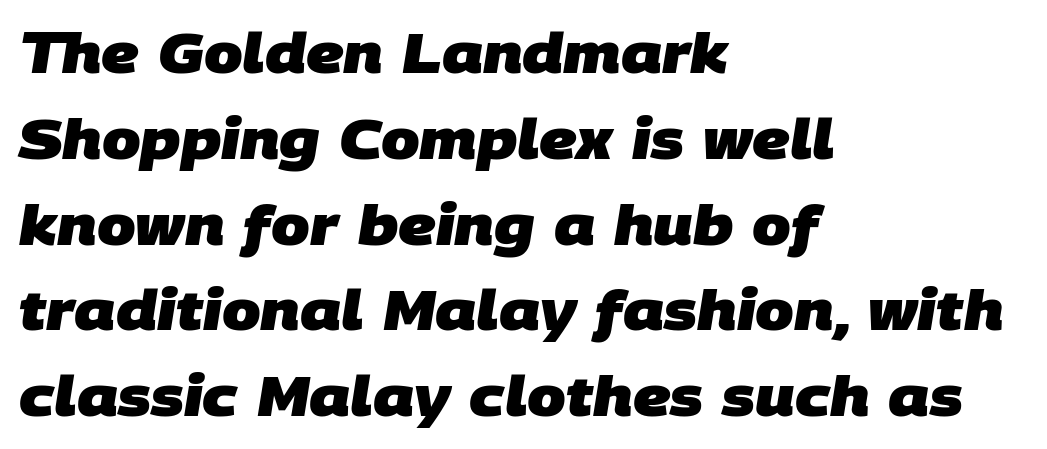
{"serif": "no", "bold": "yes", "weight": "heavy", "width": "normal", "stroke_contrast": "low", "x_height": "large", "monospaced": "no", "underline": "no", "align": "left", "line_spacing": "normal", "line_spacing_ratio": 1.56, "letter_spacing": "normal", "letter_spacing_em": 0.0, "glyph_px": 55}
